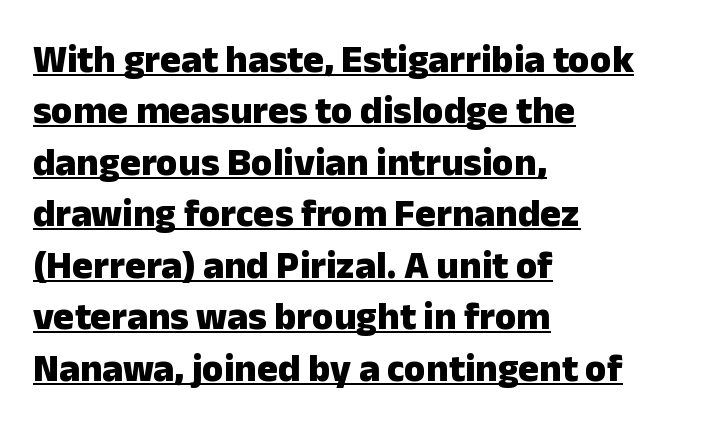
{"serif": "no", "italic": "no", "bold": "yes", "weight": "heavy", "width": "normal", "stroke_contrast": "low", "x_height": "medium", "monospaced": "no", "underline": "yes", "align": "left", "line_spacing": "normal", "line_spacing_ratio": 1.32, "letter_spacing": "normal", "letter_spacing_em": 0.0, "glyph_px": 39}
